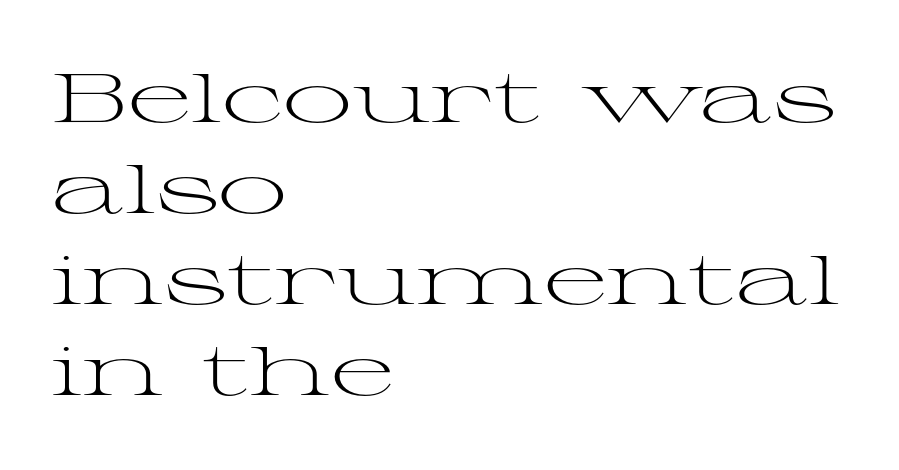
The image shows 69 px light, wide serif type, upright; set left-aligned, normal line spacing (1.32x), normal letter spacing, not underlined; medium stroke contrast and a medium x-height.
